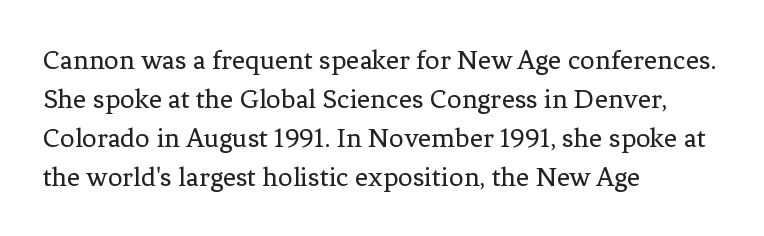
Q: Is the text bold? A: No.
Q: Is the text italic (slanted)? A: No, it is upright.
Q: Is the typeface a serif or a sans-serif typeface? A: Serif.
Q: Is the text underlined? A: No.
Q: How is the paragraph aligned? A: Left-aligned.
Q: Is the spacing between letters normal or unusually wide? A: Normal.
Q: Is the spacing between lines tight, normal or loose? A: Normal.
Q: Width (condensed, normal, or wide)? A: Normal.
Q: Stroke contrast? A: Low.
Q: x-height? A: Medium.
Q: Monospaced? A: No.
